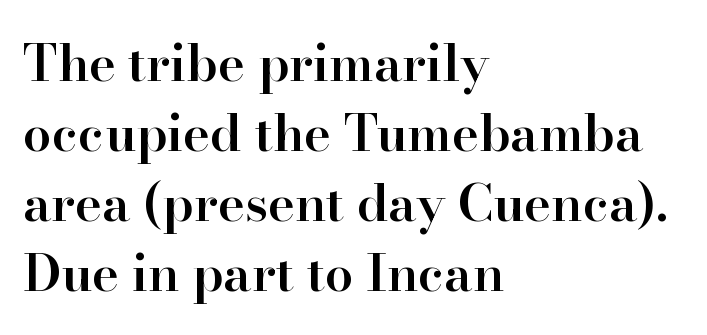
The image shows 51 px semibold serif type, upright; set left-aligned, normal line spacing (1.37x), normal letter spacing, not underlined; high stroke contrast and a small x-height.
